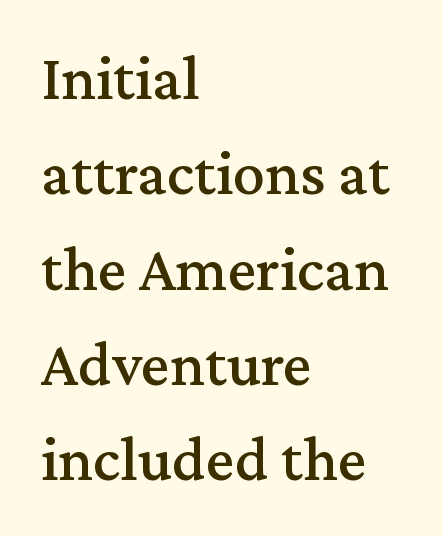
Vertical strokes here are truly vertical. The passage shown stacks its lines at a standard gap. Does the copy run flush right? No — it runs flush left. The glyphs are unaccompanied by any horizontal stroke below them. No extra tracking has been applied to these lines. Think of a printed novel: that variable character pitch is what you see here.
